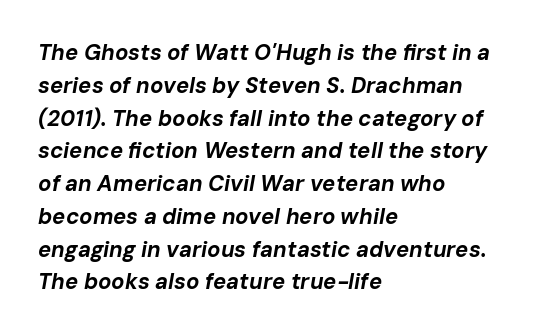
Has an underline been added? It has not. Summary of weight: heavy, a full bold. Leading: standard. In terms of posture, this sample is oblique.
